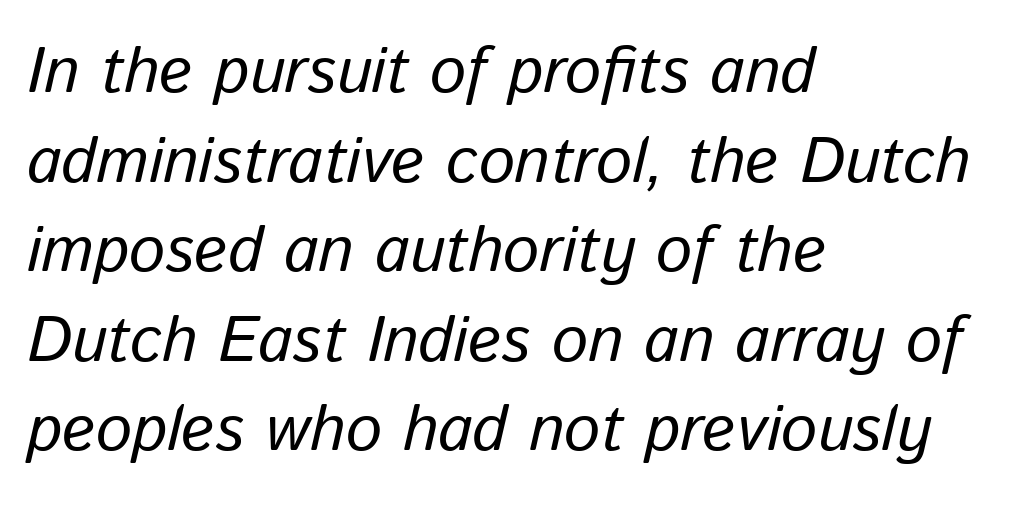
{"italic": "yes", "lean": "right", "slant_degrees": 13, "width": "normal", "stroke_contrast": "low", "x_height": "medium", "monospaced": "no", "underline": "no", "align": "left", "line_spacing": "normal", "line_spacing_ratio": 1.4, "letter_spacing": "normal", "letter_spacing_em": 0.0, "glyph_px": 64}
